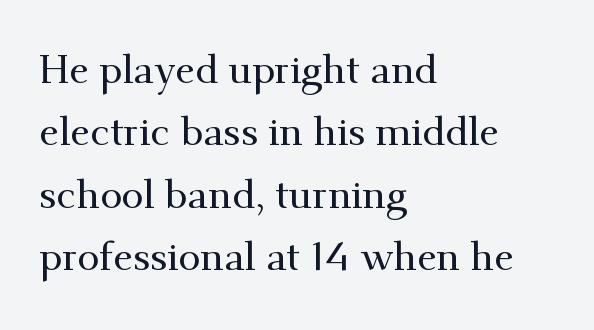
Font category for this specimen: serif. The font's upright variant was chosen for this text. Does the copy run flush right? No — it runs flush left. Here the designer chose a conventional face with non-uniform glyph widths. The horizontal fit of the characters is conventional and even. Quick note: underline off.
